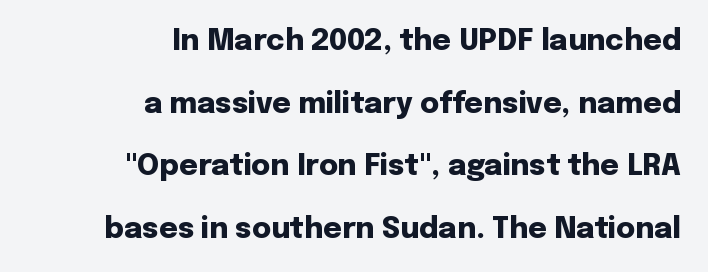
{"serif": "no", "italic": "no", "bold": "yes", "weight": "heavy", "width": "normal", "stroke_contrast": "low", "x_height": "medium", "monospaced": "no", "underline": "no", "align": "right", "line_spacing": "loose", "line_spacing_ratio": 2.16, "letter_spacing": "normal", "letter_spacing_em": 0.0, "glyph_px": 29}
